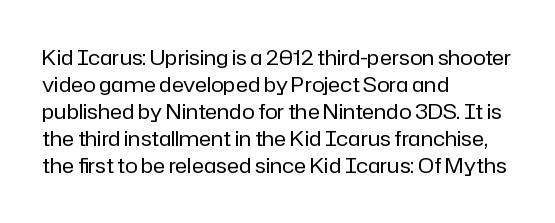
The passage shown is not underscored anywhere. Summary of vertical rhythm: regular, with standard interline spacing. The rag falls on the right side of this text block. Notice how the stems are strictly vertical — no italics here. Vertical stems look standard width or narrower in stroke.
